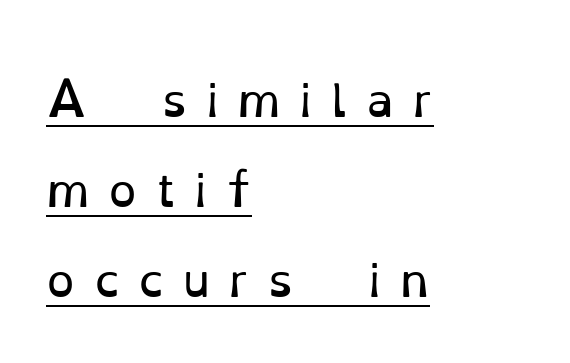
Q: Is the text bold? A: No.
Q: Is the text italic (slanted)? A: No, it is upright.
Q: Is the typeface a serif or a sans-serif typeface? A: Serif.
Q: Is the text underlined? A: Yes.
Q: How is the paragraph aligned? A: Left-aligned.
Q: Is the spacing between letters normal or unusually wide? A: Unusually wide.
Q: Is the spacing between lines tight, normal or loose? A: Loose.
Q: Width (condensed, normal, or wide)? A: Normal.
Q: Stroke contrast? A: Low.
Q: x-height? A: Small.
Q: Monospaced? A: No.
